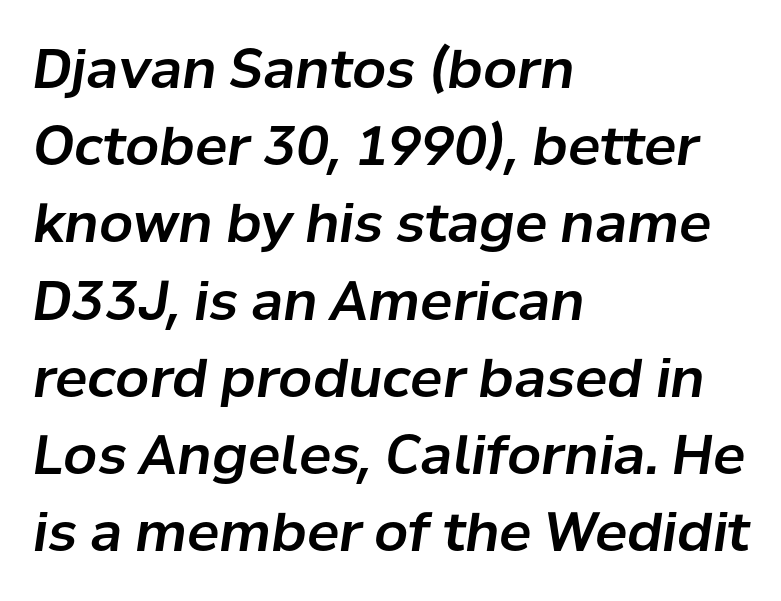
The image shows 54 px text type, italic (leaning right); set left-aligned, normal line spacing (1.43x), normal letter spacing, not underlined; low stroke contrast and a medium x-height.
